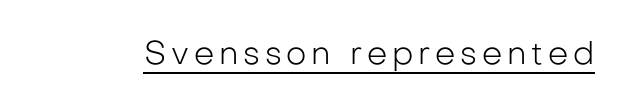
Spacing verdict: proportional, widths tailored to each character. The axis of the letterforms is exactly vertical. Nothing sits at the stroke ends, so this counts as sans-serif. Every word sits above its own underline.
